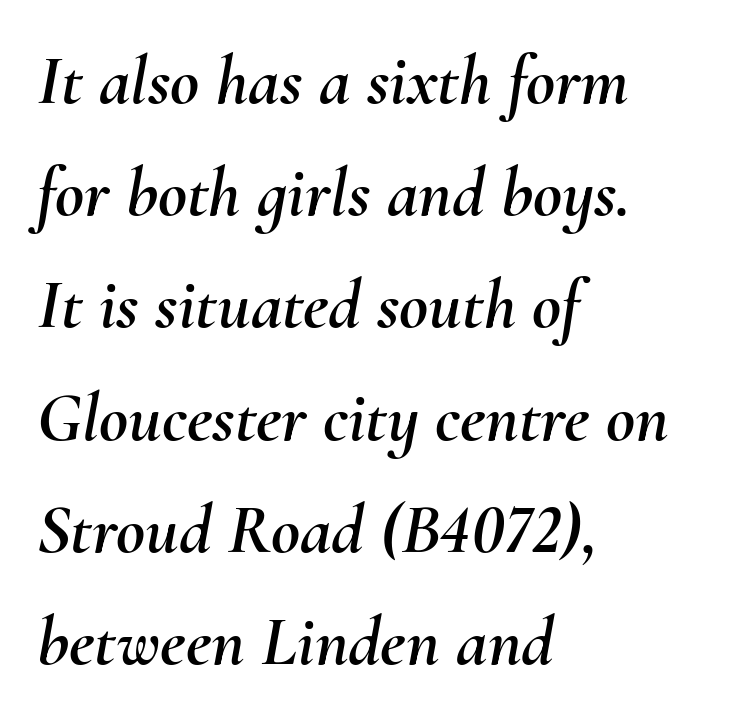
The image shows 71 px text type, italic (leaning right); set left-aligned, normal line spacing (1.58x), normal letter spacing, not underlined; medium stroke contrast and a small x-height.
